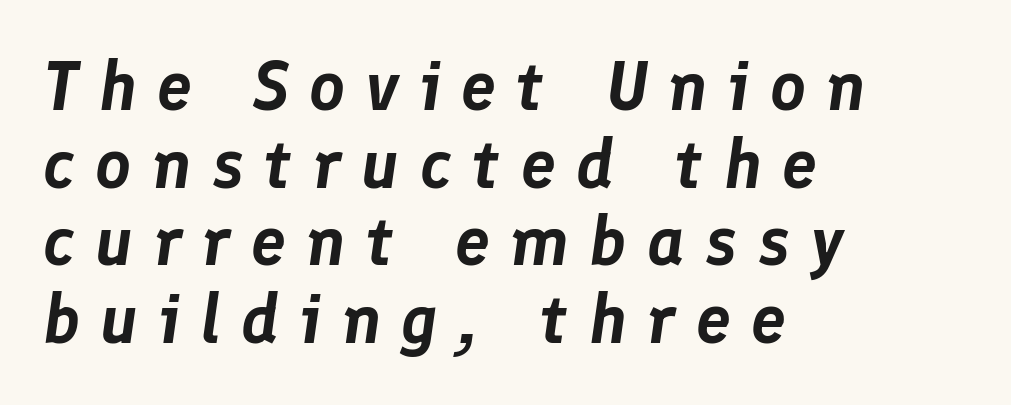
The image shows 70 px text type, italic (leaning right); set left-aligned, tight line spacing (1.11x), unusually wide letter spacing (+0.29 em), not underlined; low stroke contrast and a medium x-height.
